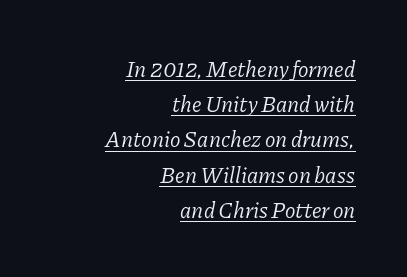
{"italic": "yes", "lean": "right", "slant_degrees": 11, "bold": "no", "underline": "yes", "align": "right", "line_spacing": "normal", "line_spacing_ratio": 1.6, "letter_spacing": "normal", "letter_spacing_em": 0.0, "glyph_px": 22}
